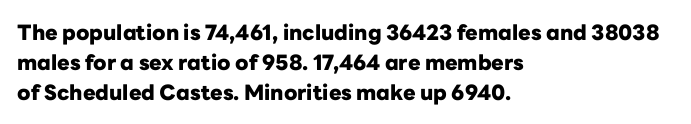
The font's upright variant was chosen for this text. These lines keep a tight, regular rhythm from letter to letter. Notice how thick the strokes are: this is what a full bold looks like. These lines sit exactly where default settings would place them.
